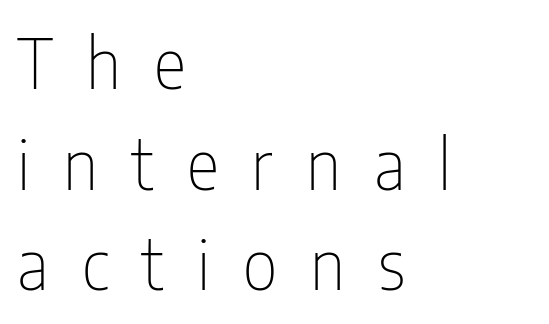
The image shows 69 px thin, condensed sans-serif type, upright; set left-aligned, normal line spacing (1.46x), unusually wide letter spacing (+0.48 em), not underlined; low stroke contrast and a medium x-height.
